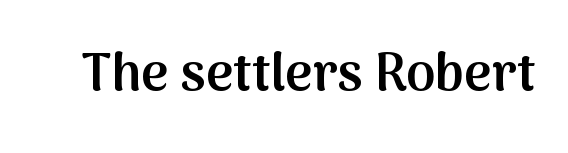
{"serif": "no", "italic": "no", "bold": "semi", "weight": "semibold", "width": "normal", "stroke_contrast": "medium", "x_height": "medium", "monospaced": "no", "underline": "no", "letter_spacing": "normal", "letter_spacing_em": 0.0, "glyph_px": 53}
